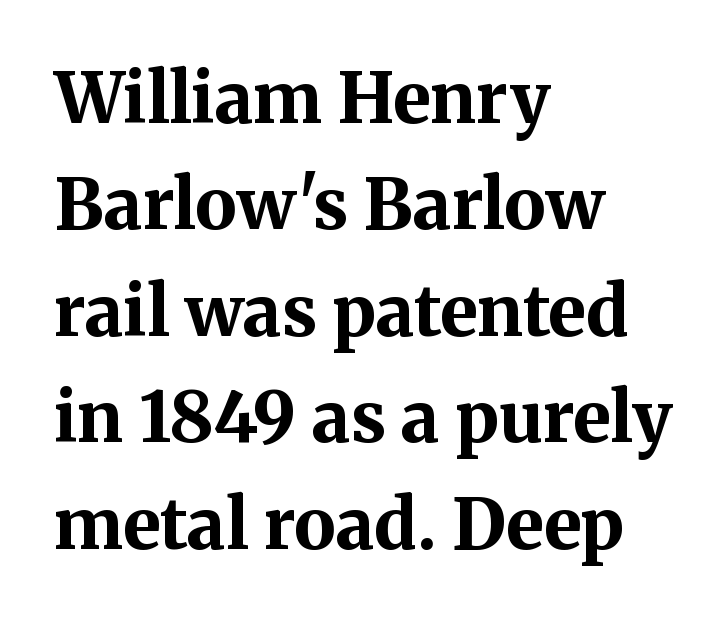
The image shows 70 px bold serif type, upright; set left-aligned, normal line spacing (1.52x), normal letter spacing, not underlined; medium stroke contrast and a medium x-height.
